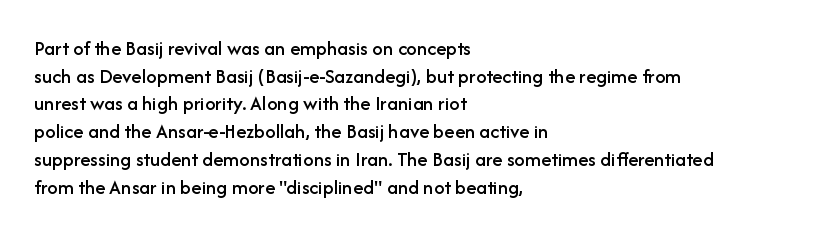
Every character sits straight up, as roman type does. Decoration check: the copy has no underline. A normal amount of white space separates one row of letters from the next. The passage shown has conventional tracking throughout.
